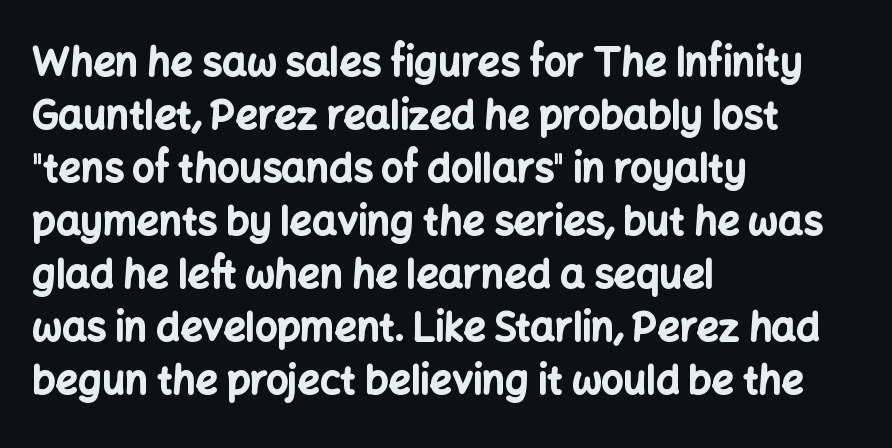
Q: Is the text bold? A: Yes.
Q: Is the text italic (slanted)? A: No, it is upright.
Q: Is the typeface a serif or a sans-serif typeface? A: Sans-serif.
Q: Is the text underlined? A: No.
Q: How is the paragraph aligned? A: Left-aligned.
Q: Is the spacing between letters normal or unusually wide? A: Normal.
Q: Is the spacing between lines tight, normal or loose? A: Normal.
Q: Width (condensed, normal, or wide)? A: Normal.
Q: Stroke contrast? A: Low.
Q: x-height? A: Medium.
Q: Monospaced? A: No.
